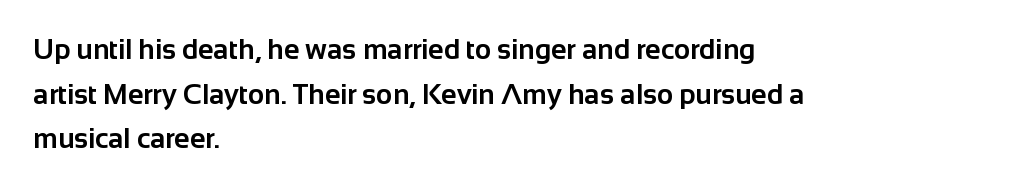
The image shows 28 px bold sans-serif type, upright; set left-aligned, normal line spacing (1.59x), normal letter spacing, not underlined; low stroke contrast and a medium x-height.
